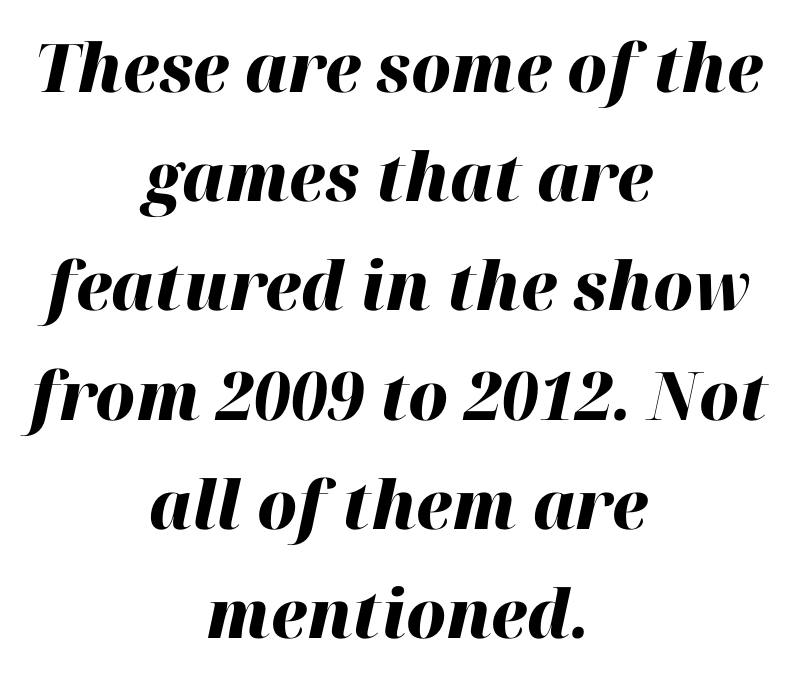
{"italic": "yes", "lean": "right", "slant_degrees": 12, "bold": "yes", "weight": "heavy", "width": "normal", "stroke_contrast": "high", "x_height": "medium", "monospaced": "no", "underline": "no", "align": "center", "line_spacing": "normal", "line_spacing_ratio": 1.63, "letter_spacing": "normal", "letter_spacing_em": 0.0, "glyph_px": 67}
